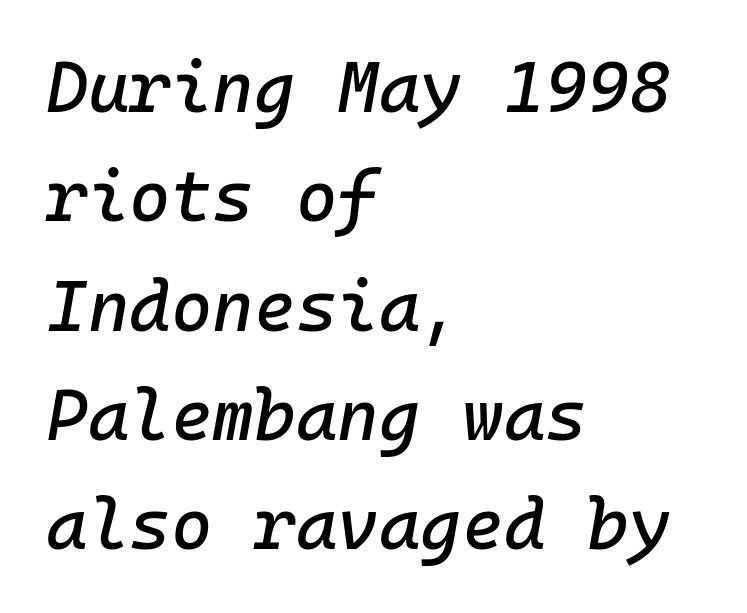
The image shows 71 px text type, italic (leaning right), monospaced; set left-aligned, normal line spacing (1.54x), normal letter spacing, not underlined; low stroke contrast and a medium x-height.
